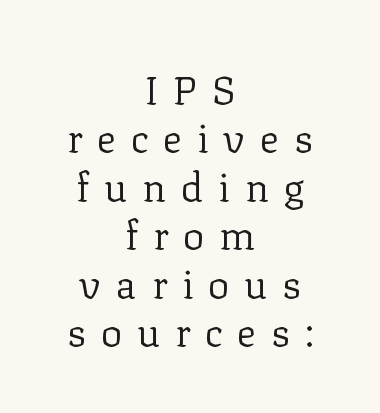
Q: Is the text bold? A: No.
Q: Is the text italic (slanted)? A: No, it is upright.
Q: Is the typeface a serif or a sans-serif typeface? A: Serif.
Q: Is the text underlined? A: No.
Q: How is the paragraph aligned? A: Centered.
Q: Is the spacing between letters normal or unusually wide? A: Unusually wide.
Q: Width (condensed, normal, or wide)? A: Normal.
Q: Stroke contrast? A: Low.
Q: x-height? A: Medium.
Q: Monospaced? A: No.
